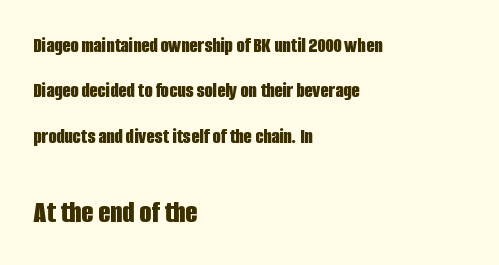
{"serif": "no", "italic": "no", "bold": "yes", "weight": "bold", "width": "condensed", "stroke_contrast": "low", "x_height": "large", "monospaced": "no", "underline": "no", "align": "left", "line_spacing": "loose", "line_spacing_ratio": 2.16, "letter_spacing": "normal", "letter_spacing_em": 0.0, "larger_block": "second", "size_ratio": 1.48, "glyph_px": 31}
